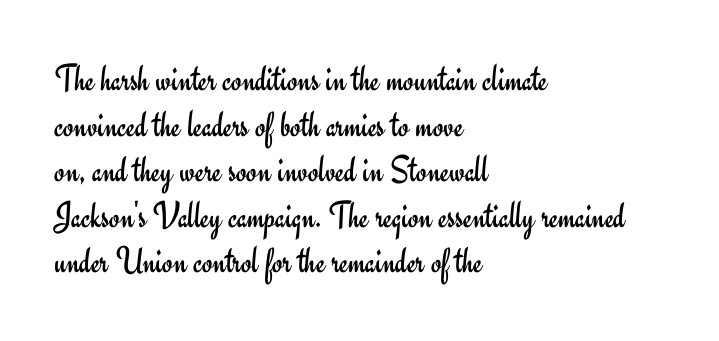
The image shows 38 px regular-weight sans-serif type; set left-aligned, line spacing 1.2x, normal letter spacing, not underlined; low stroke contrast and a small x-height.
